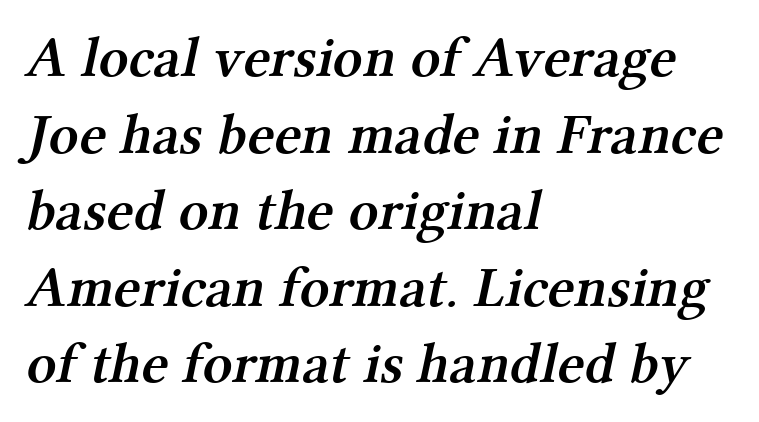
Q: Is the text bold? A: Semi-bold.
Q: Is the typeface a serif or a sans-serif typeface? A: Serif.
Q: Is the text underlined? A: No.
Q: How is the paragraph aligned? A: Left-aligned.
Q: Is the spacing between letters normal or unusually wide? A: Normal.
Q: Is the spacing between lines tight, normal or loose? A: Normal.
Q: Width (condensed, normal, or wide)? A: Normal.
Q: Stroke contrast? A: Medium.
Q: x-height? A: Medium.
Q: Monospaced? A: No.
